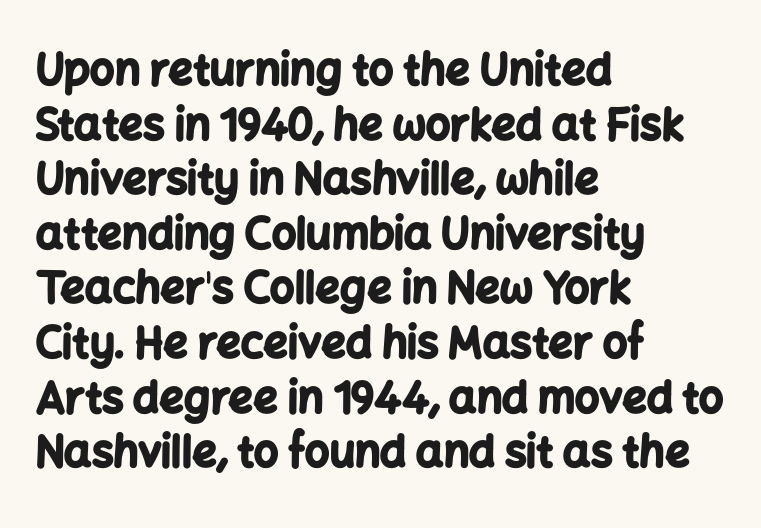
{"serif": "no", "italic": "no", "bold": "yes", "weight": "bold", "width": "normal", "stroke_contrast": "low", "x_height": "medium", "monospaced": "no", "underline": "no", "align": "left", "line_spacing": "normal", "line_spacing_ratio": 1.27, "letter_spacing": "normal", "letter_spacing_em": 0.0, "glyph_px": 43}
